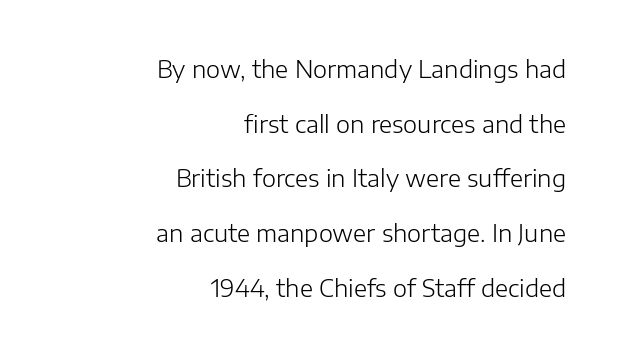
The image shows 24 px text type, upright; set right-aligned, loose line spacing (2.28x), normal letter spacing, not underlined.
